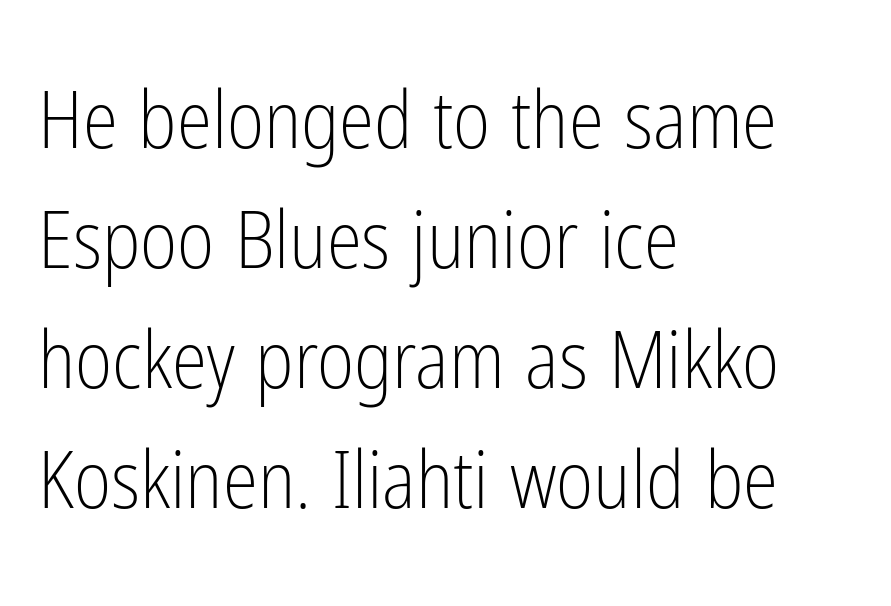
{"serif": "no", "italic": "no", "bold": "no", "weight": "light", "width": "condensed", "stroke_contrast": "low", "x_height": "medium", "monospaced": "no", "underline": "no", "align": "left", "line_spacing": "normal", "line_spacing_ratio": 1.5, "letter_spacing": "normal", "letter_spacing_em": 0.0, "glyph_px": 80}
